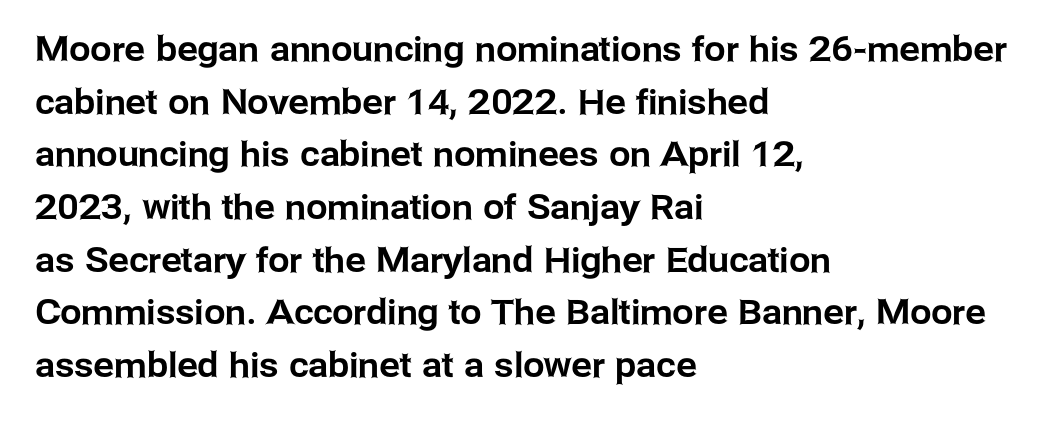
{"serif": "no", "italic": "no", "width": "normal", "stroke_contrast": "low", "x_height": "medium", "monospaced": "no", "underline": "no", "align": "left", "line_spacing": "normal", "line_spacing_ratio": 1.55, "letter_spacing": "normal", "letter_spacing_em": 0.0, "glyph_px": 34}
